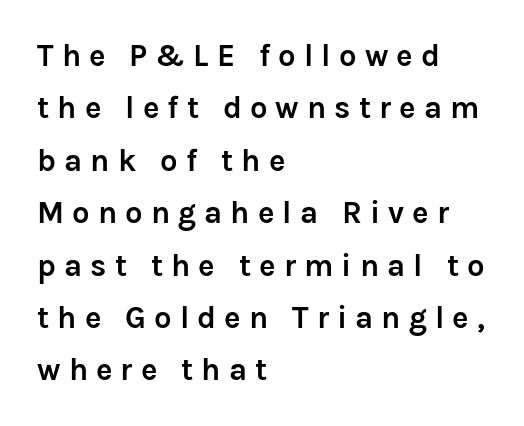
{"serif": "no", "italic": "no", "bold": "yes", "weight": "semibold", "width": "normal", "stroke_contrast": "low", "x_height": "medium", "monospaced": "no", "underline": "no", "align": "left", "line_spacing": "normal", "line_spacing_ratio": 1.69, "letter_spacing": "wide", "letter_spacing_em": 0.26, "glyph_px": 31}
